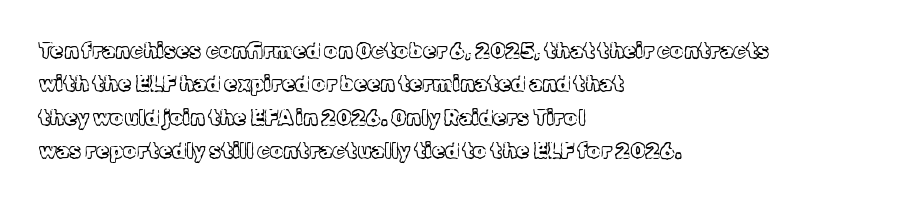
The image shows 21 px text type, upright; set left-aligned, normal line spacing (1.59x), normal letter spacing, not underlined.
